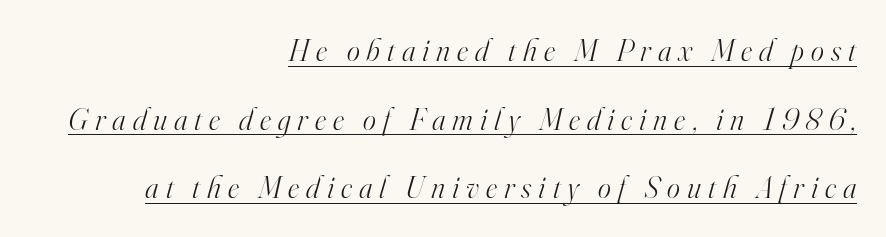
This block would shrink considerably if given ordinary leading; it's expanded now. This sample uses an oblique cut, with every glyph tilted off the vertical. Weight: not bold — regular or lighter. Is this a fixed-width face? No — the glyphs have proportional, varying widths. Decoration check: the copy is underlined. The setting favours the right margin, as signatures and pull-quotes sometimes do.
